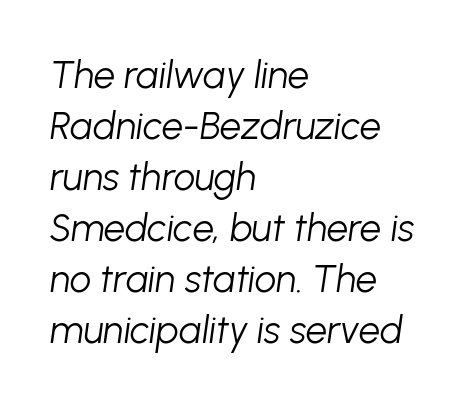
A typesetter would call this leading conventional body-copy spacing. Look at the tracking — it's just the regular setting, nothing added. No letter is thick-stroked: the sample isn't bold. Which margin do the lines hug? The left one — the right edge is uneven.
